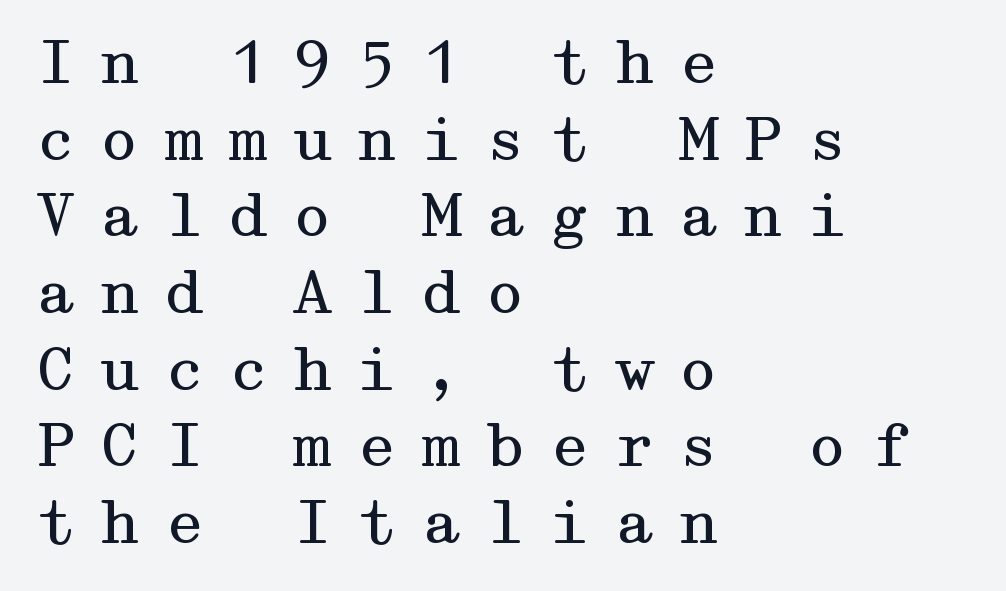
The typography opts for an upright posture over an oblique one. Each letter's strokes conclude with small projecting serifs. A normal amount of white space separates one row of letters from the next. Heft: none added — not bold. The area under the type is left untouched. The face used here is rendered with a markedly widened letterfit.
